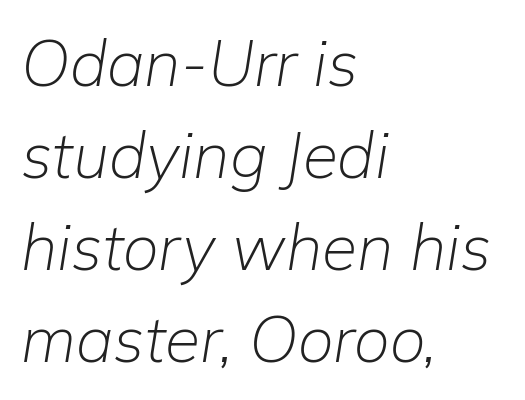
The image shows 64 px light type, italic (leaning right); set left-aligned, normal line spacing (1.44x), normal letter spacing, not underlined; low stroke contrast and a medium x-height.
